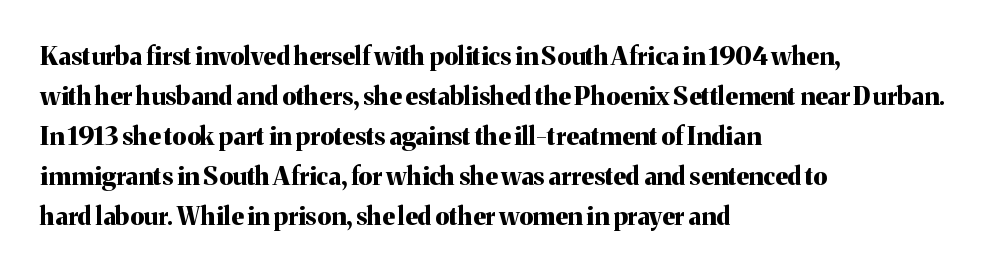
Q: Is the text bold? A: Yes.
Q: Is the text italic (slanted)? A: No, it is upright.
Q: Is the text underlined? A: No.
Q: How is the paragraph aligned? A: Left-aligned.
Q: Is the spacing between letters normal or unusually wide? A: Normal.
Q: Is the spacing between lines tight, normal or loose? A: Normal.
